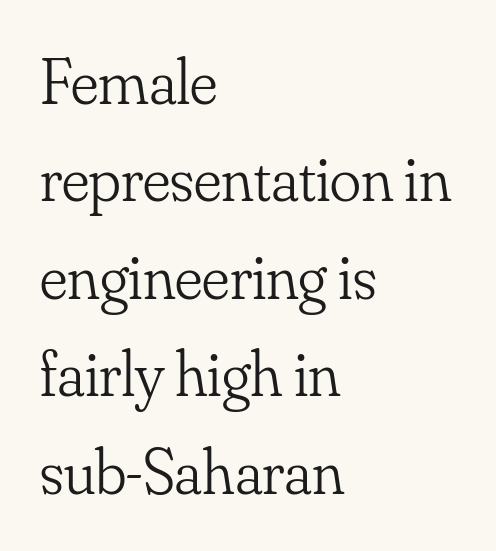
Unlike italic type, these characters show no tilt at all. In terms of letterspacing, this is plain default setting. The passage shown stacks its lines at a standard gap. Proportional: the letters do not fall into vertical columns. Just letters on the line, the space beneath them empty. Unlike a clean sans, this face finishes its strokes with serifs.
